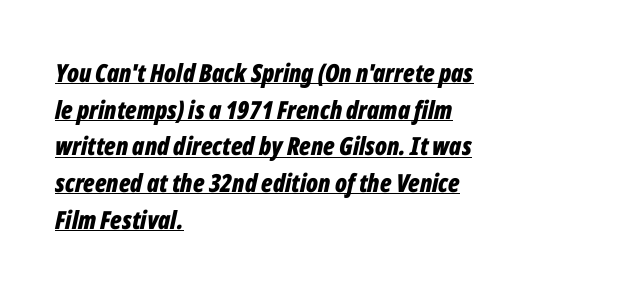
The glyphs have the mass of a bold cut. Students, observe: this is what conventionally led text looks like. Caption: standard tracking, unaltered. There's an unmistakable incline to the writing here.
